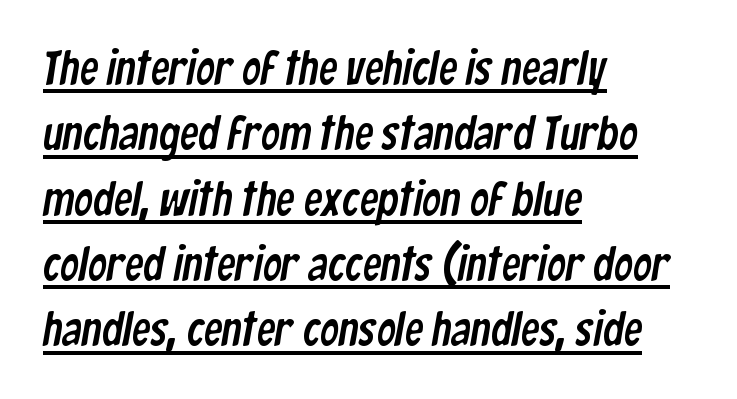
Q: Is the typeface a serif or a sans-serif typeface? A: Sans-serif.
Q: Is the text underlined? A: Yes.
Q: How is the paragraph aligned? A: Left-aligned.
Q: Is the spacing between letters normal or unusually wide? A: Normal.
Q: Is the spacing between lines tight, normal or loose? A: Normal.
Q: Width (condensed, normal, or wide)? A: Condensed.
Q: Stroke contrast? A: Low.
Q: x-height? A: Medium.
Q: Monospaced? A: No.
